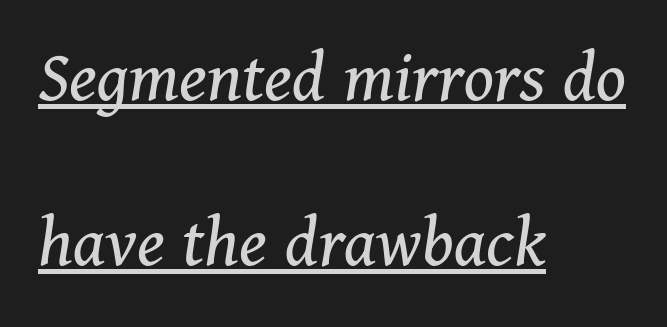
{"serif": "yes", "italic": "yes", "lean": "right", "slant_degrees": 11, "bold": "no", "weight": "regular", "width": "normal", "stroke_contrast": "medium", "x_height": "medium", "monospaced": "no", "underline": "yes", "align": "left", "line_spacing": "loose", "line_spacing_ratio": 2.2, "letter_spacing": "normal", "letter_spacing_em": 0.0, "glyph_px": 75}
